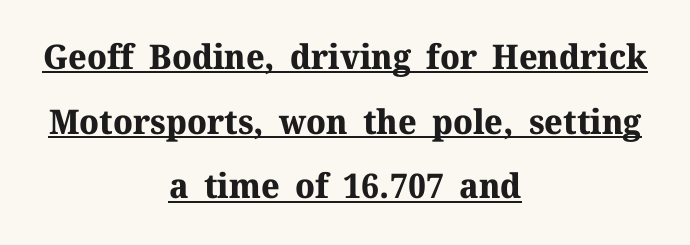
{"serif": "yes", "italic": "no", "bold": "yes", "weight": "bold", "width": "normal", "stroke_contrast": "medium", "x_height": "medium", "monospaced": "no", "underline": "yes", "align": "center", "line_spacing": "loose", "line_spacing_ratio": 1.9, "letter_spacing": "normal", "letter_spacing_em": 0.0, "glyph_px": 34}
